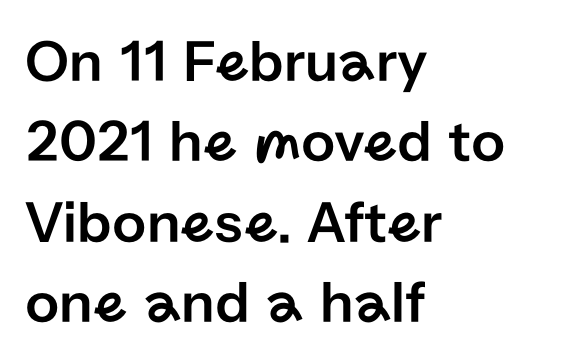
The image shows 60 px sans-serif type, upright; set left-aligned, normal line spacing (1.34x), normal letter spacing, not underlined; low stroke contrast and a medium x-height.
